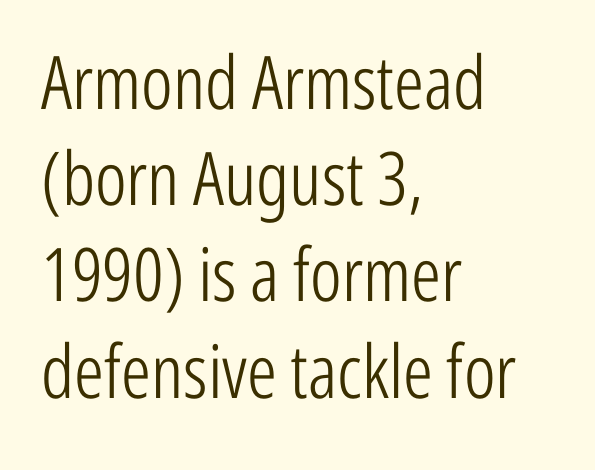
This rendering employs a face without finishing strokes, i.e., a sans-serif. Each line starts at the same left margin while the right side varies. Evenly set lines give the paragraph a standard silhouette. Anything drawn beneath the words? Only blank space. In terms of letterspacing, this is plain default setting. Every stem runs plumb, perpendicular to the baseline.
